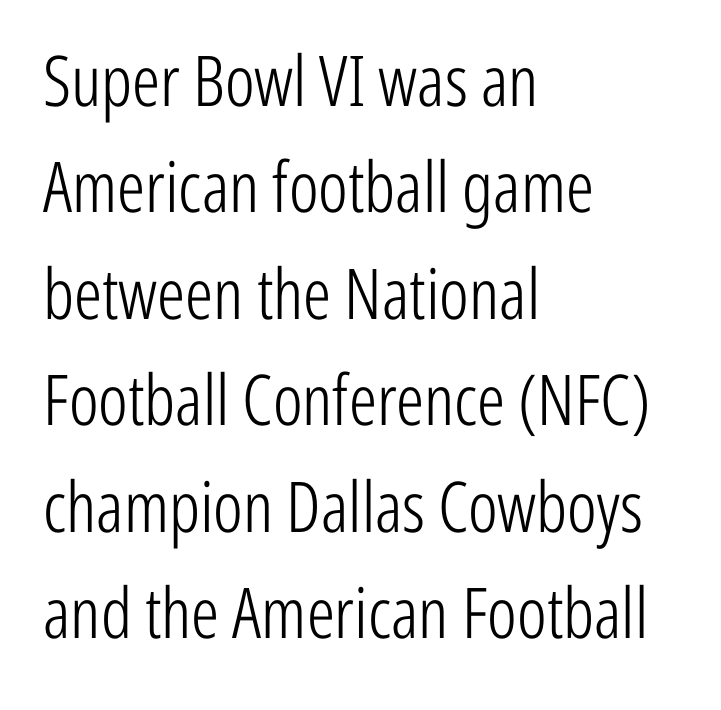
The image shows 70 px light, condensed sans-serif type, upright; set left-aligned, normal line spacing (1.52x), normal letter spacing, not underlined; low stroke contrast and a medium x-height.
